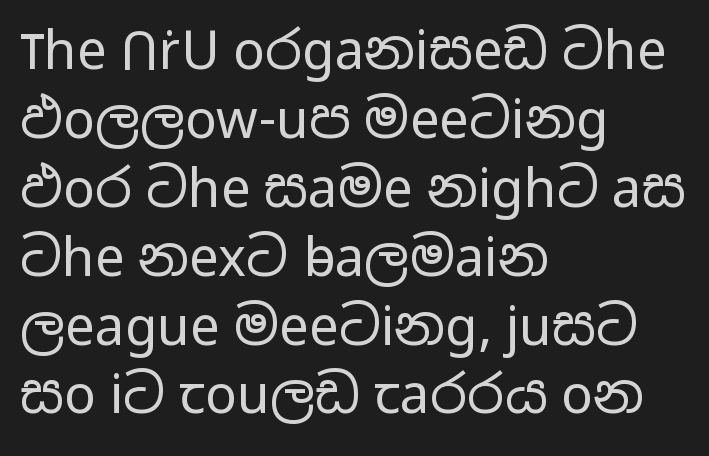
The paragraph shown leans on its left margin. Honestly, the letter spacing is just normal — you wouldn't notice it. Weight: not bold — regular or lighter. The specimen omits any rule beneath the text block's lines. Spacing verdict: proportional, widths tailored to each character. The font's upright variant was chosen for this text.
